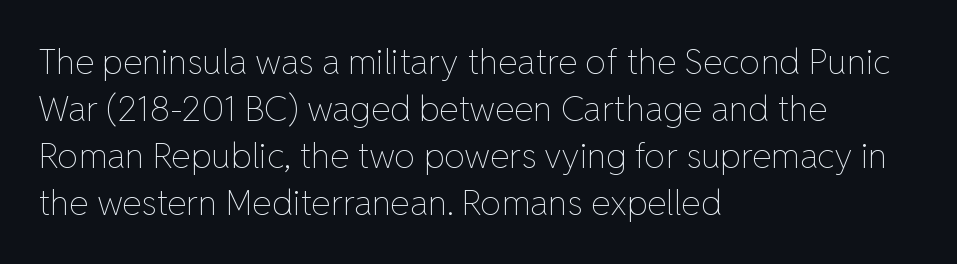
The image shows 35 px thin type, upright; set left-aligned, normal line spacing (1.34x), normal letter spacing, not underlined; low stroke contrast and a medium x-height.
